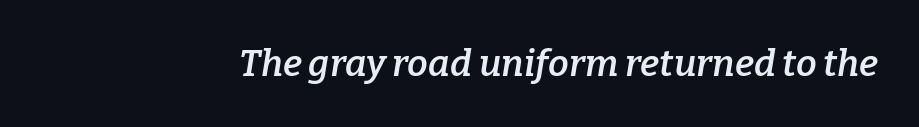
Q: Is the text bold? A: Semi-bold.
Q: Is the text italic (slanted)? A: Yes, it leans right by about 9 degrees.
Q: Is the typeface a serif or a sans-serif typeface? A: Serif.
Q: Is the text underlined? A: No.
Q: Is the spacing between letters normal or unusually wide? A: Normal.
Q: Width (condensed, normal, or wide)? A: Normal.
Q: Stroke contrast? A: Low.
Q: x-height? A: Medium.
Q: Monospaced? A: No.
